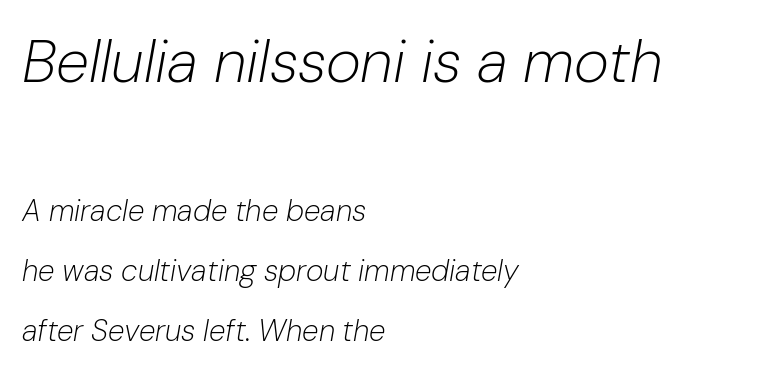
The image shows 60 px light type, italic (leaning right); set left-aligned, loose line spacing (2.01x), normal letter spacing, not underlined; the first (top) block is 2.0x larger; low stroke contrast and a medium x-height.
